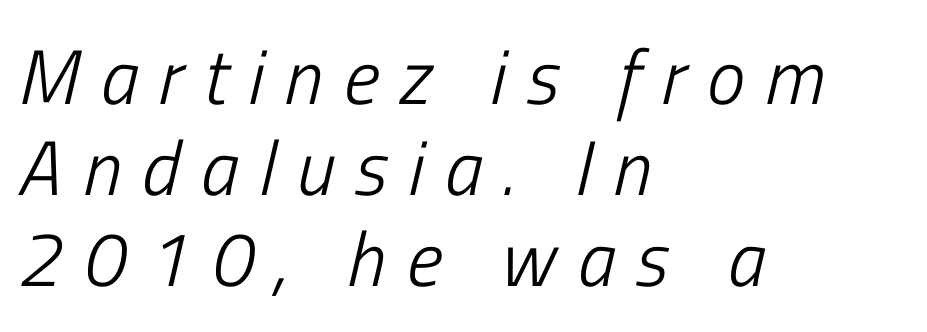
{"italic": "yes", "lean": "right", "slant_degrees": 13, "bold": "no", "weight": "light", "width": "condensed", "stroke_contrast": "low", "x_height": "medium", "monospaced": "no", "underline": "no", "align": "left", "line_spacing_ratio": 1.18, "letter_spacing": "wide", "letter_spacing_em": 0.27, "glyph_px": 77}
